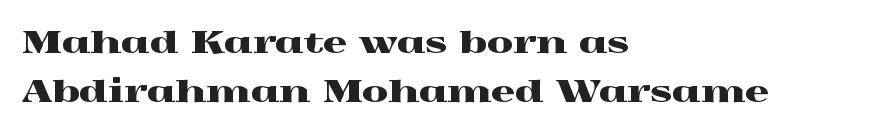
Q: Is the text italic (slanted)? A: No, it is upright.
Q: Is the typeface a serif or a sans-serif typeface? A: Serif.
Q: Is the text underlined? A: No.
Q: How is the paragraph aligned? A: Left-aligned.
Q: Is the spacing between letters normal or unusually wide? A: Normal.
Q: Is the spacing between lines tight, normal or loose? A: Normal.
Q: Width (condensed, normal, or wide)? A: Wide.
Q: x-height? A: Medium.
Q: Monospaced? A: No.
